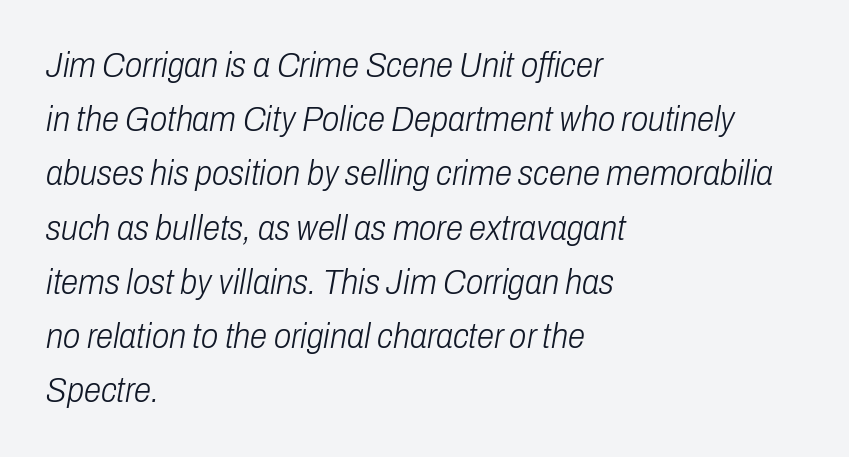
The image shows 35 px light, condensed type, italic (leaning right); set left-aligned, normal line spacing (1.55x), normal letter spacing, not underlined; low stroke contrast and a medium x-height.
